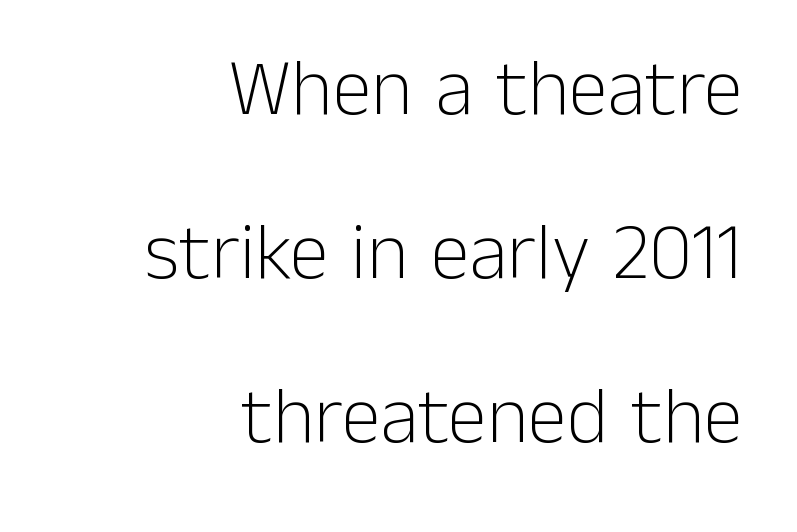
{"serif": "no", "italic": "no", "bold": "no", "weight": "light", "width": "normal", "stroke_contrast": "low", "x_height": "medium", "monospaced": "no", "underline": "no", "align": "right", "line_spacing": "loose", "line_spacing_ratio": 2.05, "letter_spacing": "normal", "letter_spacing_em": 0.0, "glyph_px": 80}
